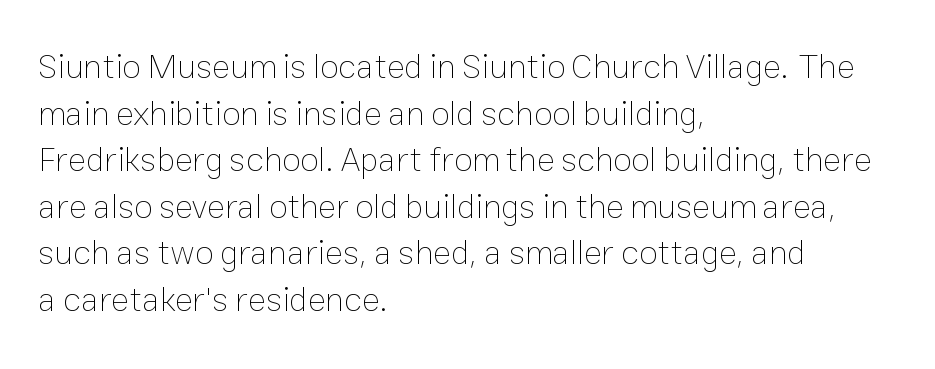
This sample keeps an unexceptional amount of space between lines. Do the characters align in a grid? No, the font is proportional. Counters stay open thanks to moderate or lighter strokes. The lines in this sample share a left origin and differ only in where they stop. Each row of text sits above clean, open space.
